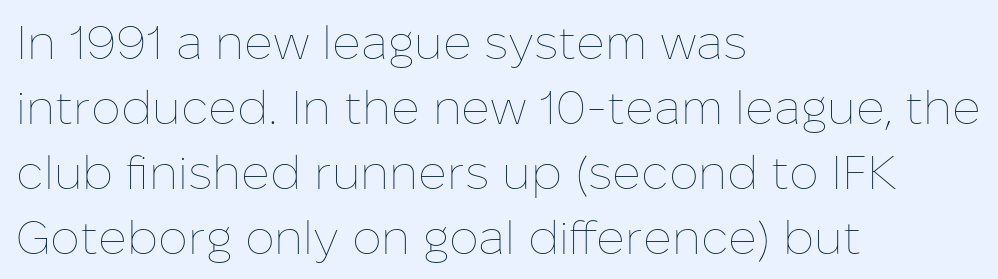
Q: Is the text bold? A: No.
Q: Is the text italic (slanted)? A: No, it is upright.
Q: Is the text underlined? A: No.
Q: How is the paragraph aligned? A: Left-aligned.
Q: Is the spacing between letters normal or unusually wide? A: Normal.
Q: Is the spacing between lines tight, normal or loose? A: Normal.
Q: Width (condensed, normal, or wide)? A: Normal.
Q: Stroke contrast? A: Low.
Q: x-height? A: Medium.
Q: Monospaced? A: No.
